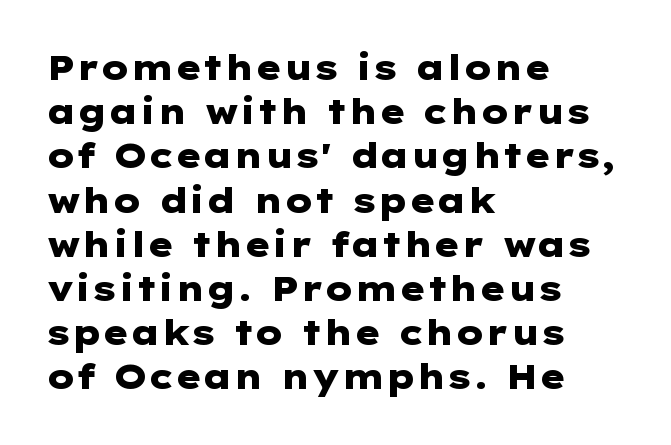
The image shows 34 px heavy, wide sans-serif type, upright; set left-aligned, normal line spacing (1.3x), normal letter spacing, not underlined; low stroke contrast and a medium x-height.
